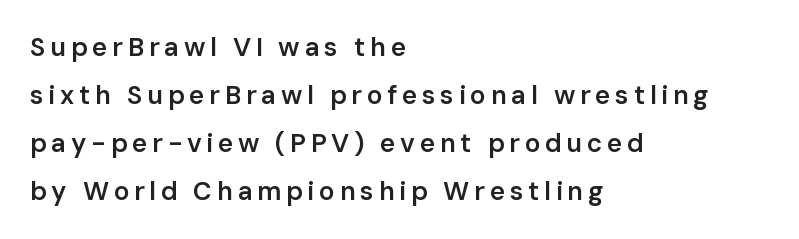
{"italic": "no", "bold": "semi", "underline": "no", "align": "left", "line_spacing_ratio": 1.84, "glyph_px": 26}
